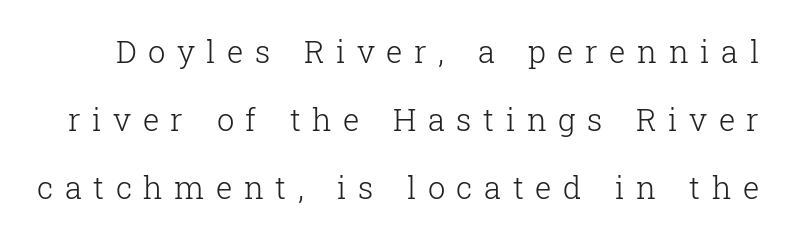
{"serif": "yes", "italic": "no", "bold": "no", "weight": "light", "width": "normal", "stroke_contrast": "low", "x_height": "medium", "monospaced": "no", "underline": "no", "line_spacing": "loose", "line_spacing_ratio": 2.19, "letter_spacing": "wide", "letter_spacing_em": 0.37, "glyph_px": 31}
